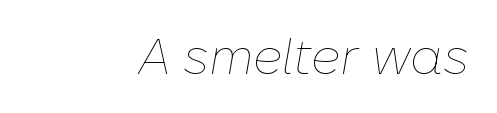
Q: Is the text bold? A: No.
Q: Is the text italic (slanted)? A: Yes, it leans right by about 10 degrees.
Q: Is the text underlined? A: No.
Q: Is the spacing between letters normal or unusually wide? A: Normal.
Q: Width (condensed, normal, or wide)? A: Normal.
Q: Stroke contrast? A: Low.
Q: x-height? A: Medium.
Q: Monospaced? A: No.
